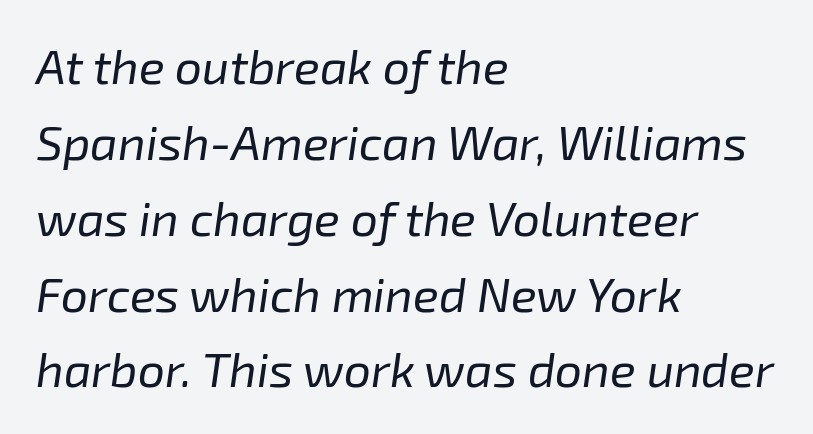
Here the glyphs are tracked normally, forming tight word shapes. Unbolded letterforms with no extra heft. Rows of type keep a routine distance in the vertical direction. This is oblique type, the kind used for emphasis or titles.
